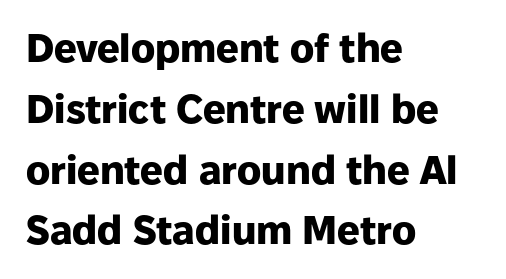
{"serif": "no", "italic": "no", "bold": "yes", "weight": "heavy", "width": "normal", "stroke_contrast": "low", "x_height": "medium", "monospaced": "no", "underline": "no", "align": "left", "line_spacing": "normal", "line_spacing_ratio": 1.52, "letter_spacing": "normal", "letter_spacing_em": 0.0, "glyph_px": 40}
